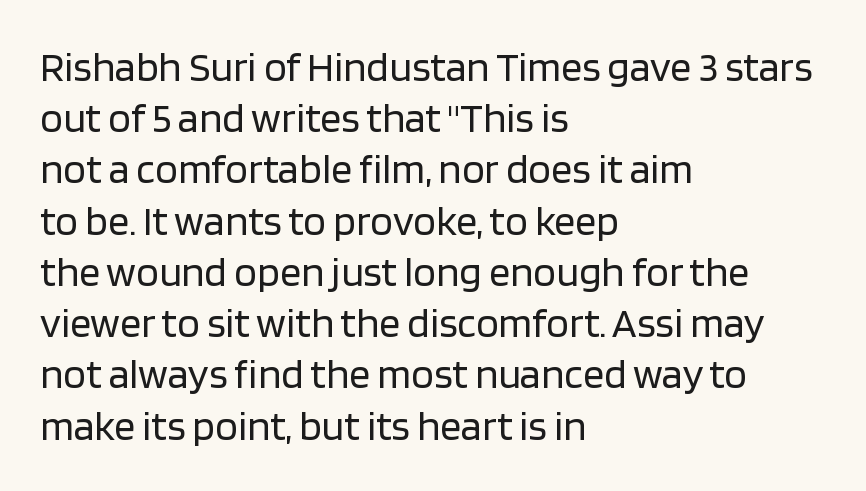
Q: Is the text bold? A: No.
Q: Is the text italic (slanted)? A: No, it is upright.
Q: Is the typeface a serif or a sans-serif typeface? A: Sans-serif.
Q: Is the text underlined? A: No.
Q: How is the paragraph aligned? A: Left-aligned.
Q: Is the spacing between letters normal or unusually wide? A: Normal.
Q: Width (condensed, normal, or wide)? A: Normal.
Q: Stroke contrast? A: Low.
Q: x-height? A: Large.
Q: Monospaced? A: No.
